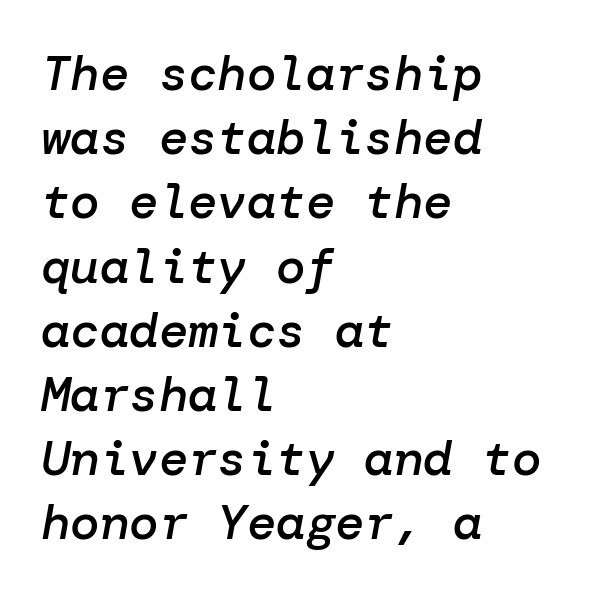
In terms of posture, this sample is oblique. If you drew a ruler down the left edge, every line would touch it. Interline gaps are of average width in this sample. Notice the strokes are somewhat thickened but not fully heavy: this is a semibold.
